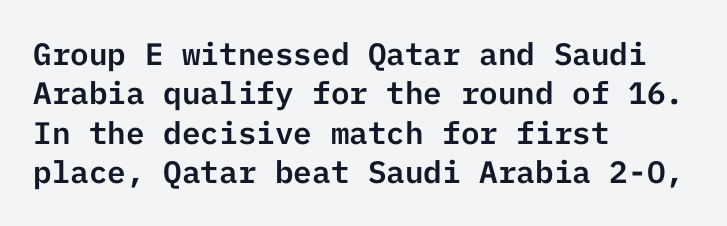
The image shows 31 px sans-serif type, upright; set left-aligned, normal line spacing (1.27x), normal letter spacing, not underlined; low stroke contrast and a medium x-height.
